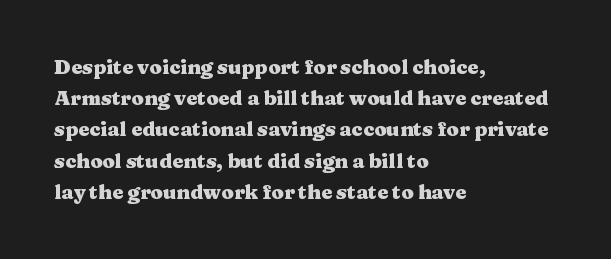
Q: Is the text bold? A: Yes.
Q: Is the text italic (slanted)? A: No, it is upright.
Q: Is the text underlined? A: No.
Q: How is the paragraph aligned? A: Left-aligned.
Q: Is the spacing between letters normal or unusually wide? A: Normal.
Q: Is the spacing between lines tight, normal or loose? A: Normal.
